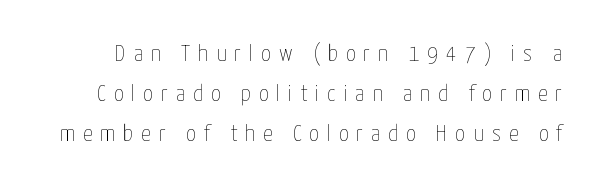
Q: Is the text bold? A: No.
Q: Is the text italic (slanted)? A: No, it is upright.
Q: Is the text underlined? A: No.
Q: Is the spacing between letters normal or unusually wide? A: Unusually wide.
Q: Is the spacing between lines tight, normal or loose? A: Normal.
